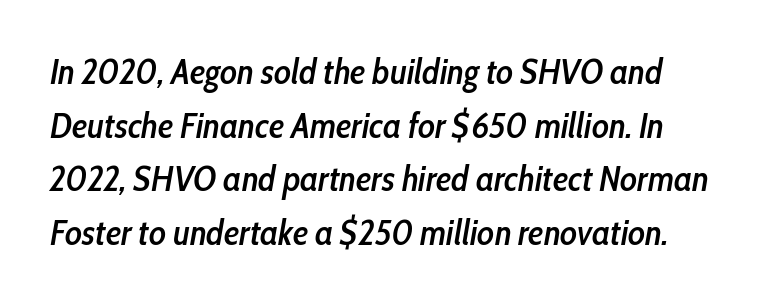
Q: Is the text bold? A: Semi-bold.
Q: Is the text italic (slanted)? A: Yes, it leans right by about 10 degrees.
Q: Is the text underlined? A: No.
Q: Is the spacing between letters normal or unusually wide? A: Normal.
Q: Is the spacing between lines tight, normal or loose? A: Normal.
Q: Width (condensed, normal, or wide)? A: Condensed.
Q: Stroke contrast? A: Low.
Q: x-height? A: Medium.
Q: Monospaced? A: No.
